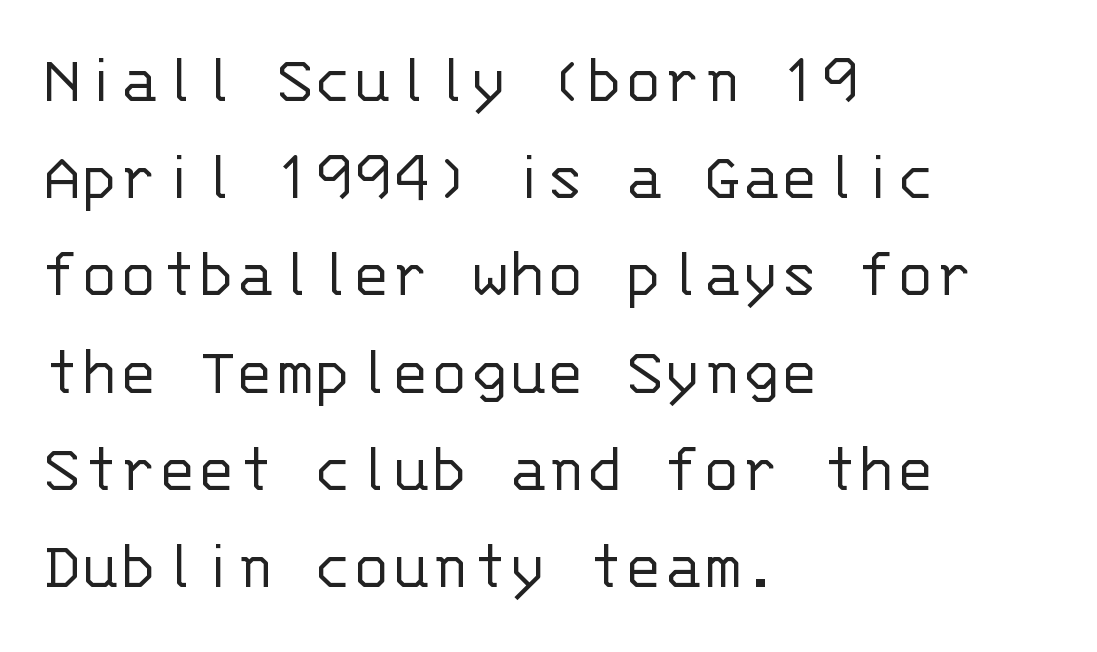
Reading down the block, your eye returns to a fixed left position each line. Bare-footed words on every line. No heavy texture on the line: the type isn't bold. Do the letters lean? They stand straight. Check where the strokes stop: nothing finishes them off — pure sans. Vertical spacing — default.
